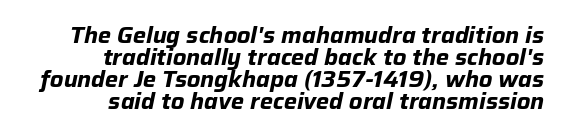
The image shows 22 px bold type, italic (leaning right); set right-aligned, tight line spacing (1.0x), normal letter spacing, not underlined.
